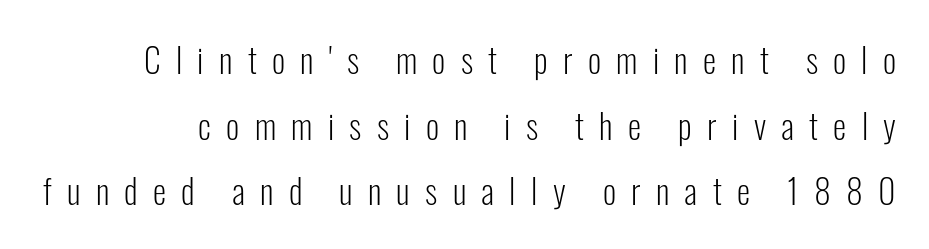
Q: Is the text bold? A: No.
Q: Is the text italic (slanted)? A: No, it is upright.
Q: Is the typeface a serif or a sans-serif typeface? A: Sans-serif.
Q: Is the text underlined? A: No.
Q: Is the spacing between letters normal or unusually wide? A: Unusually wide.
Q: Is the spacing between lines tight, normal or loose? A: Loose.
Q: Width (condensed, normal, or wide)? A: Condensed.
Q: Stroke contrast? A: Low.
Q: x-height? A: Medium.
Q: Monospaced? A: No.
